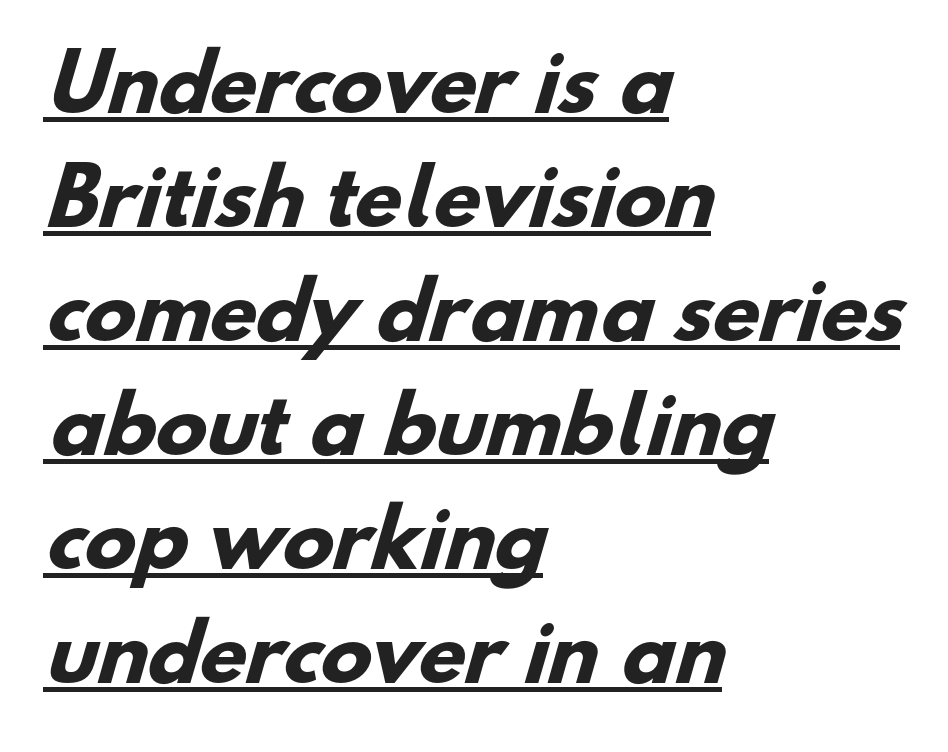
{"serif": "no", "bold": "yes", "weight": "heavy", "width": "normal", "stroke_contrast": "low", "x_height": "small", "monospaced": "no", "underline": "yes", "align": "left", "line_spacing": "normal", "line_spacing_ratio": 1.5, "letter_spacing": "normal", "letter_spacing_em": 0.0, "glyph_px": 76}
